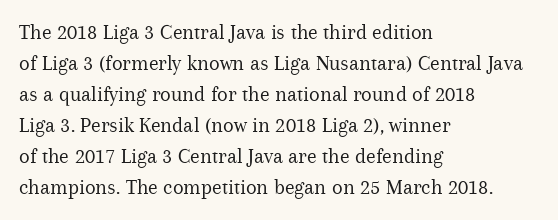
{"italic": "no", "bold": "no", "underline": "no", "align": "left", "line_spacing": "normal", "line_spacing_ratio": 1.41, "letter_spacing": "normal", "letter_spacing_em": 0.0, "glyph_px": 22}
